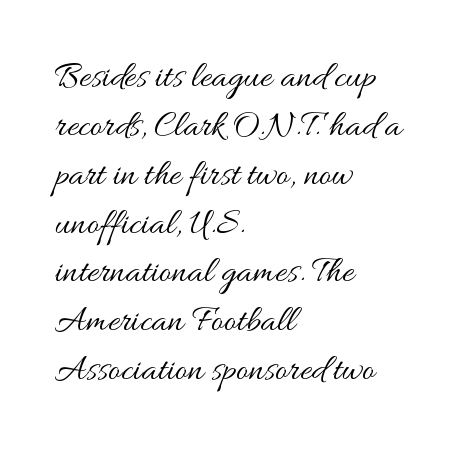
The image shows 37 px regular-weight, wide type; set left-aligned, normal line spacing (1.32x), normal letter spacing, not underlined; medium stroke contrast and a small x-height.
